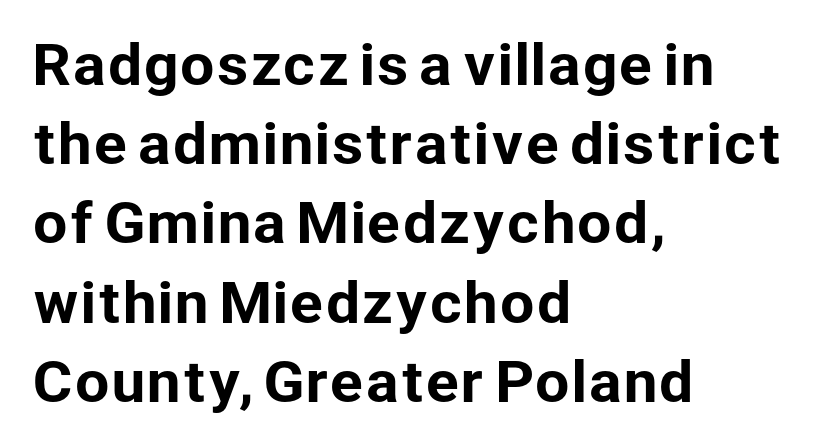
{"serif": "no", "italic": "no", "width": "normal", "stroke_contrast": "low", "x_height": "medium", "monospaced": "no", "underline": "no", "align": "left", "line_spacing": "normal", "line_spacing_ratio": 1.44, "letter_spacing": "normal", "letter_spacing_em": 0.0, "glyph_px": 55}
